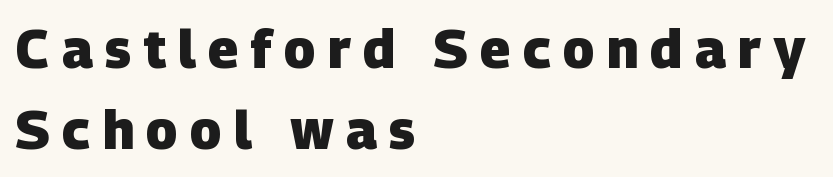
{"serif": "no", "bold": "yes", "weight": "heavy", "width": "normal", "stroke_contrast": "low", "x_height": "large", "monospaced": "no", "underline": "no", "align": "left", "line_spacing": "normal", "line_spacing_ratio": 1.52, "letter_spacing": "wide", "letter_spacing_em": 0.23, "glyph_px": 53}
